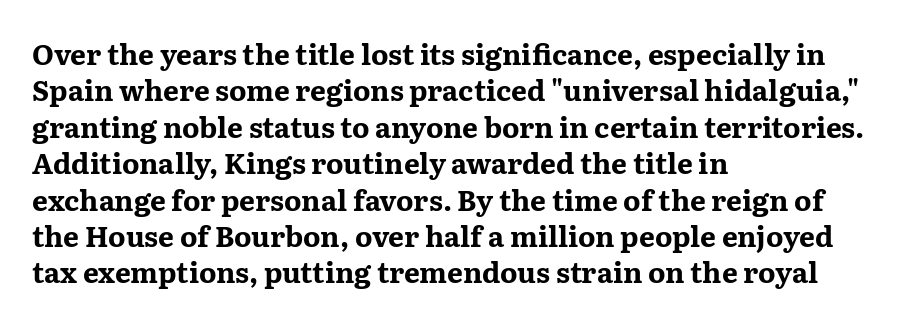
{"serif": "yes", "italic": "no", "bold": "yes", "weight": "bold", "width": "wide", "stroke_contrast": "medium", "x_height": "medium", "monospaced": "no", "underline": "no", "align": "left", "line_spacing": "normal", "line_spacing_ratio": 1.3, "letter_spacing": "normal", "letter_spacing_em": 0.0, "glyph_px": 28}
